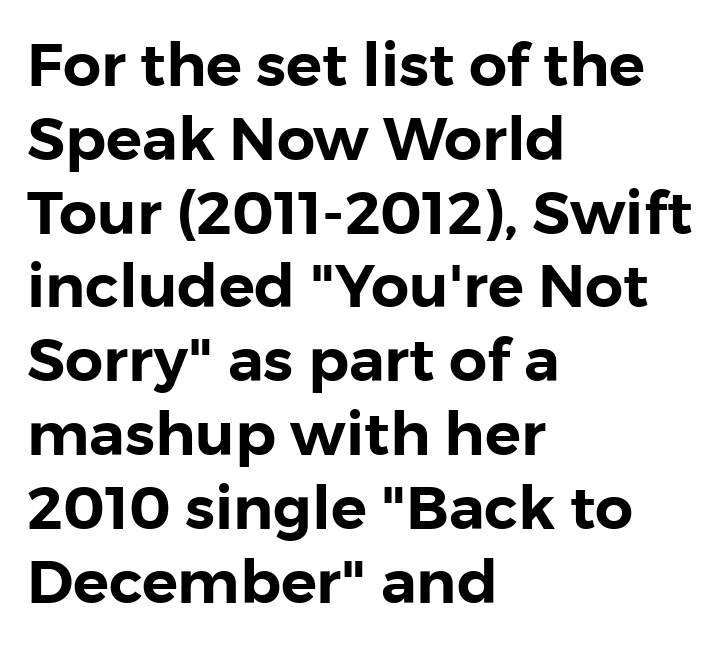
{"serif": "no", "italic": "no", "width": "normal", "stroke_contrast": "low", "x_height": "medium", "monospaced": "no", "underline": "no", "align": "left", "line_spacing_ratio": 1.23, "letter_spacing": "normal", "letter_spacing_em": 0.0, "glyph_px": 60}
